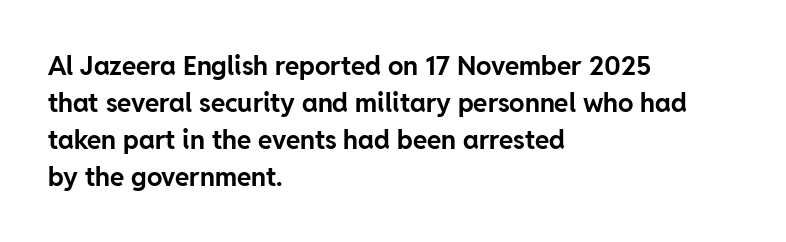
The image shows 26 px bold type, upright; set left-aligned, normal line spacing (1.42x), normal letter spacing, not underlined.
